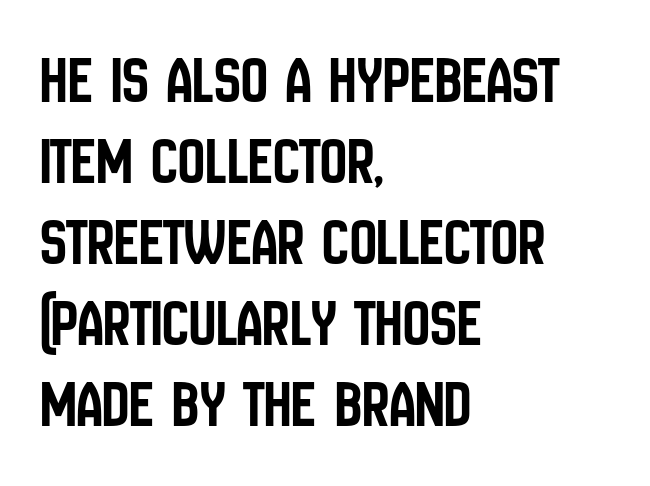
{"serif": "no", "italic": "no", "width": "condensed", "stroke_contrast": "low", "x_height": "large", "monospaced": "no", "underline": "no", "align": "left", "line_spacing_ratio": 1.21, "letter_spacing": "normal", "letter_spacing_em": 0.0, "glyph_px": 67}
